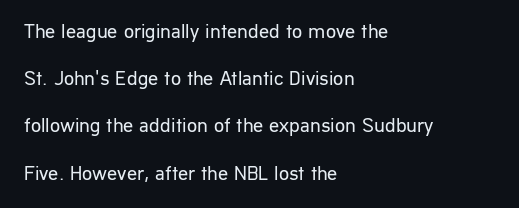
Q: Is the text bold? A: No.
Q: Is the text italic (slanted)? A: No, it is upright.
Q: Is the text underlined? A: No.
Q: How is the paragraph aligned? A: Left-aligned.
Q: Is the spacing between letters normal or unusually wide? A: Normal.
Q: Is the spacing between lines tight, normal or loose? A: Loose.
